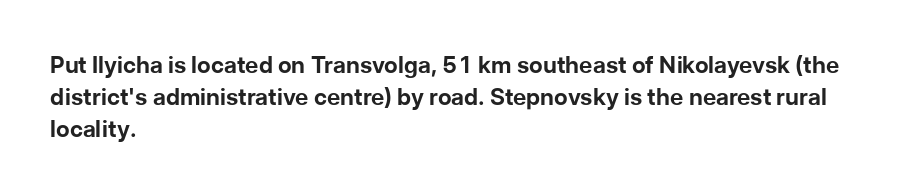
Q: Is the text bold? A: Yes.
Q: Is the text italic (slanted)? A: No, it is upright.
Q: Is the text underlined? A: No.
Q: How is the paragraph aligned? A: Left-aligned.
Q: Is the spacing between letters normal or unusually wide? A: Normal.
Q: Is the spacing between lines tight, normal or loose? A: Normal.
